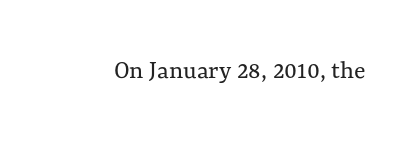
{"italic": "no", "bold": "no", "underline": "no", "letter_spacing": "normal", "letter_spacing_em": 0.0, "glyph_px": 27}
